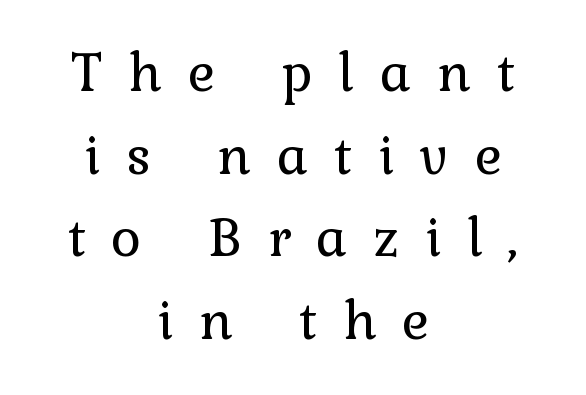
The image shows 52 px regular-weight serif type, upright; set centered, normal line spacing (1.59x), unusually wide letter spacing (+0.5 em), not underlined; a medium x-height.
